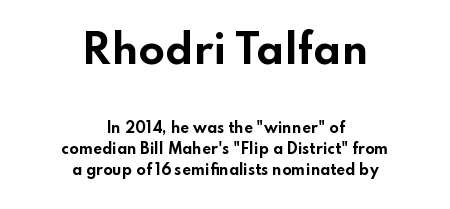
Q: Is the text bold? A: Yes.
Q: Is the text italic (slanted)? A: No, it is upright.
Q: Is the typeface a serif or a sans-serif typeface? A: Sans-serif.
Q: Is the text underlined? A: No.
Q: How is the paragraph aligned? A: Centered.
Q: Is the spacing between letters normal or unusually wide? A: Normal.
Q: Is the spacing between lines tight, normal or loose? A: Normal.
Q: Which block of text is set in a larger size, the first (top) or the second (bottom)? A: The first (top) one.
Q: Width (condensed, normal, or wide)? A: Wide.
Q: Stroke contrast? A: Low.
Q: x-height? A: Small.
Q: Monospaced? A: No.
